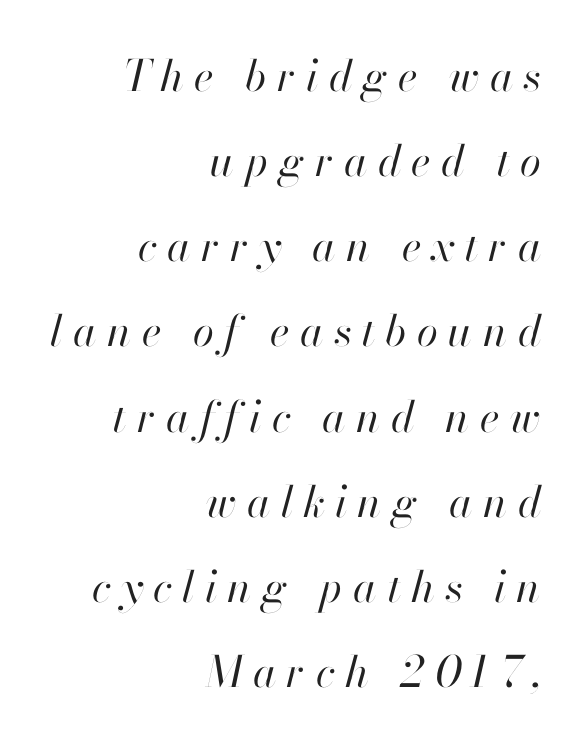
The image shows 43 px regular-weight type, italic (leaning right); set right-aligned, loose line spacing (1.98x), unusually wide letter spacing (+0.24 em), not underlined; high stroke contrast and a small x-height.
